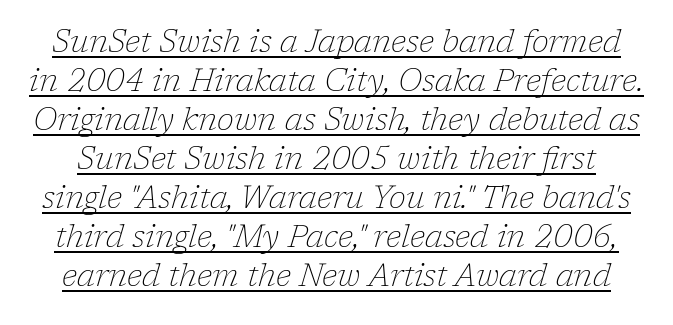
The image shows 31 px thin serif type, italic (leaning right); set normal line spacing (1.26x), normal letter spacing, underlined; low stroke contrast and a medium x-height.
